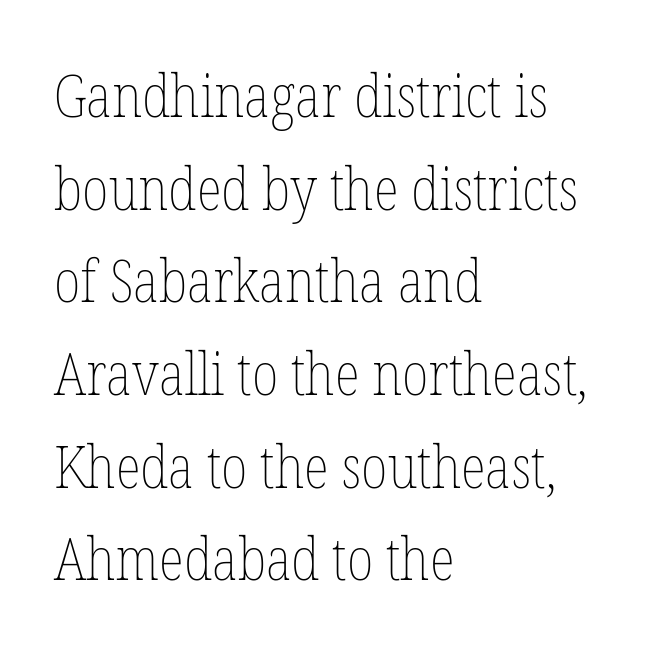
Q: Is the text bold? A: No.
Q: Is the text italic (slanted)? A: No, it is upright.
Q: Is the text underlined? A: No.
Q: How is the paragraph aligned? A: Left-aligned.
Q: Is the spacing between letters normal or unusually wide? A: Normal.
Q: Is the spacing between lines tight, normal or loose? A: Normal.
Q: Width (condensed, normal, or wide)? A: Condensed.
Q: Stroke contrast? A: Low.
Q: x-height? A: Medium.
Q: Monospaced? A: No.
